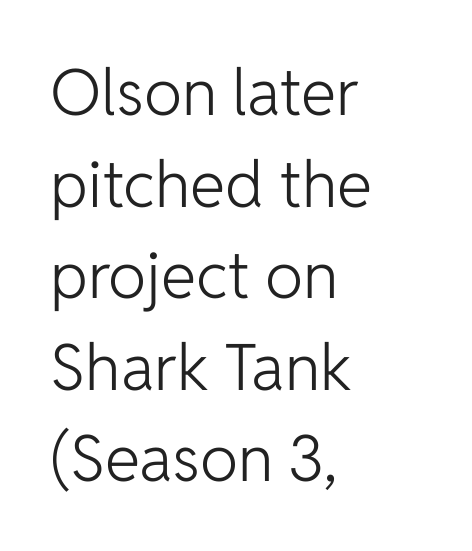
{"serif": "no", "italic": "no", "bold": "no", "weight": "light", "width": "normal", "stroke_contrast": "low", "x_height": "medium", "monospaced": "no", "underline": "no", "align": "left", "line_spacing": "normal", "line_spacing_ratio": 1.43, "letter_spacing": "normal", "letter_spacing_em": 0.0, "glyph_px": 64}
